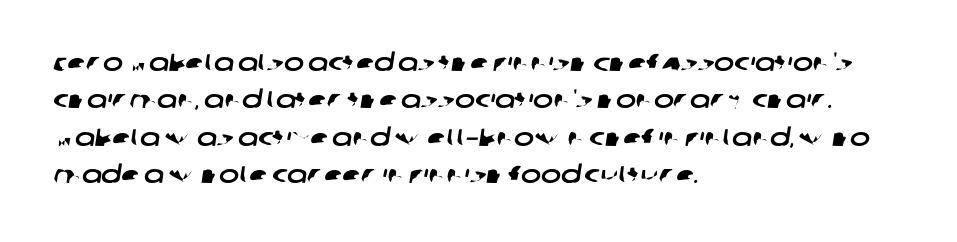
Q: Is the text underlined? A: No.
Q: How is the paragraph aligned? A: Left-aligned.
Q: Is the spacing between letters normal or unusually wide? A: Normal.
Q: Is the spacing between lines tight, normal or loose? A: Normal.
